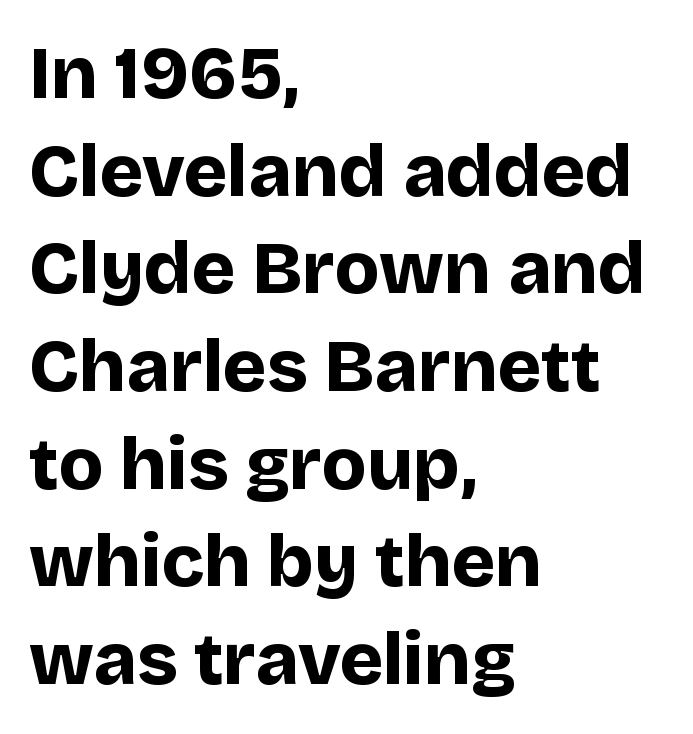
Q: Is the text bold? A: Yes.
Q: Is the text italic (slanted)? A: No, it is upright.
Q: Is the typeface a serif or a sans-serif typeface? A: Sans-serif.
Q: Is the text underlined? A: No.
Q: How is the paragraph aligned? A: Left-aligned.
Q: Is the spacing between letters normal or unusually wide? A: Normal.
Q: Is the spacing between lines tight, normal or loose? A: Normal.
Q: Width (condensed, normal, or wide)? A: Normal.
Q: Stroke contrast? A: Low.
Q: x-height? A: Large.
Q: Monospaced? A: No.
